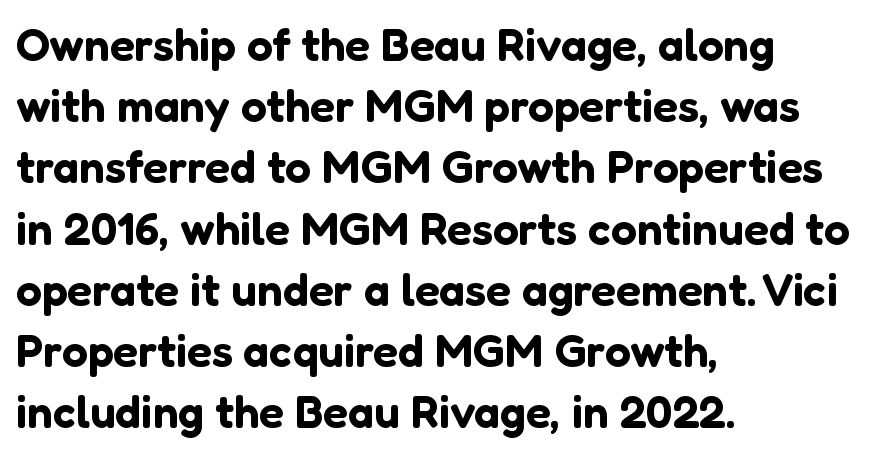
Whoever set this chose a conventional vertical rhythm. In CSS terms this would be text-align: left. Is this a sans? Yes — the strokes have no serifs. A typesetter would mark this as roman, not italic. Nobody touched the tracking dial on this one.
